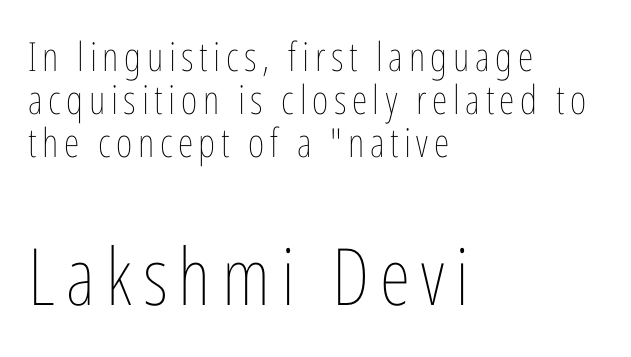
One glance says dense: line gaps are narrower than usual. Is the lower block the larger one? Yes — the lower block carries the bigger type. Unlike italic type, these characters show no tilt at all. Typeset ragged right — the left edge is the straight one. Words float on clear page, feet unadorned.
